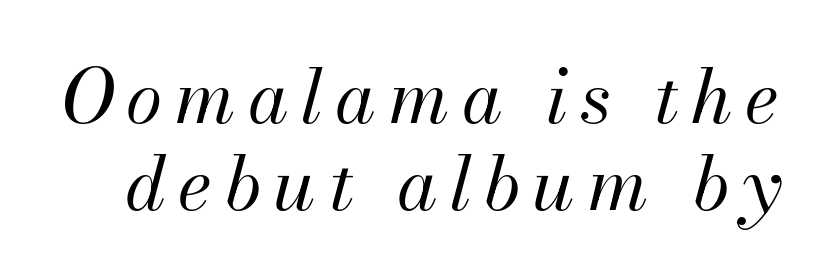
Q: Is the text bold? A: No.
Q: Is the text italic (slanted)? A: Yes, it leans right by about 13 degrees.
Q: Is the text underlined? A: No.
Q: Width (condensed, normal, or wide)? A: Normal.
Q: Stroke contrast? A: Medium.
Q: x-height? A: Small.
Q: Monospaced? A: No.
